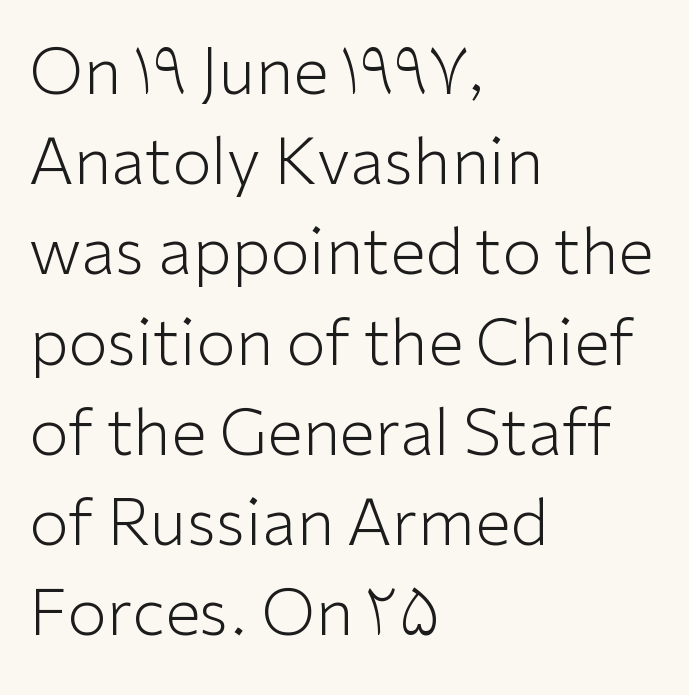
{"serif": "no", "italic": "no", "bold": "no", "weight": "light", "width": "normal", "stroke_contrast": "low", "x_height": "medium", "monospaced": "no", "underline": "no", "align": "left", "line_spacing": "normal", "line_spacing_ratio": 1.41, "letter_spacing": "normal", "letter_spacing_em": 0.0, "glyph_px": 64}
